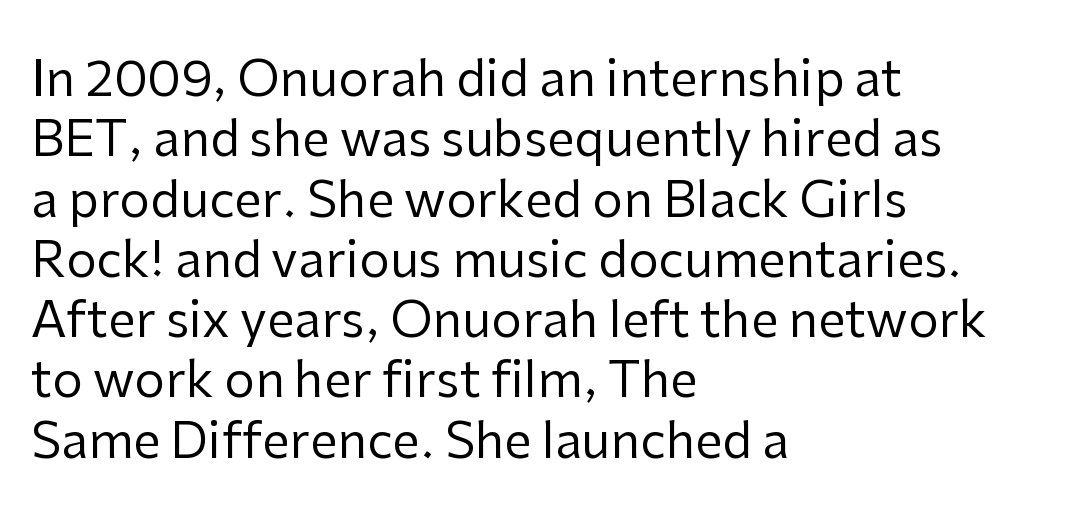
The image shows 49 px regular-weight sans-serif type, upright; set left-aligned, line spacing 1.23x, normal letter spacing, not underlined; low stroke contrast and a medium x-height.
